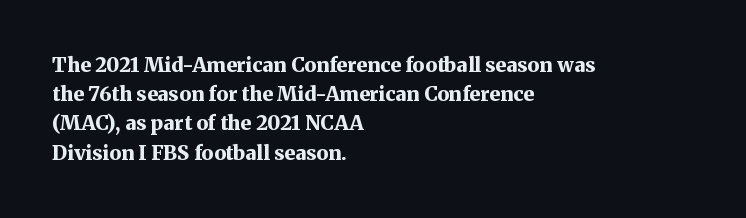
The glyphs are unaccompanied by any horizontal stroke below them. Line spacing here is normal. It's the straight-up-and-down kind of type. A dark, heavy texture on the line: the type is bold. The text block is weighted toward the left margin, trailing off unevenly rightward. Characters follow at the spacing the type designer built in.
